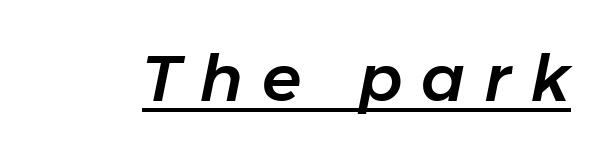
Q: Is the text italic (slanted)? A: Yes, it leans right by about 11 degrees.
Q: Is the text underlined? A: Yes.
Q: Is the spacing between letters normal or unusually wide? A: Unusually wide.
Q: Width (condensed, normal, or wide)? A: Normal.
Q: Stroke contrast? A: Low.
Q: x-height? A: Medium.
Q: Monospaced? A: No.
